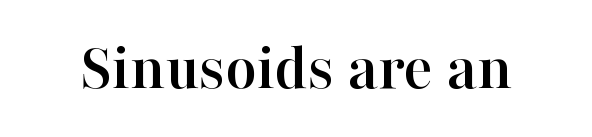
The gaps between neighbouring characters are ordinary and unremarkable. Ordinary non-slanted type is in use. The rendering uses natural spacing where letterforms have individual widths. Descenders hang freely into open space. Each letter's strokes conclude with small projecting serifs.
